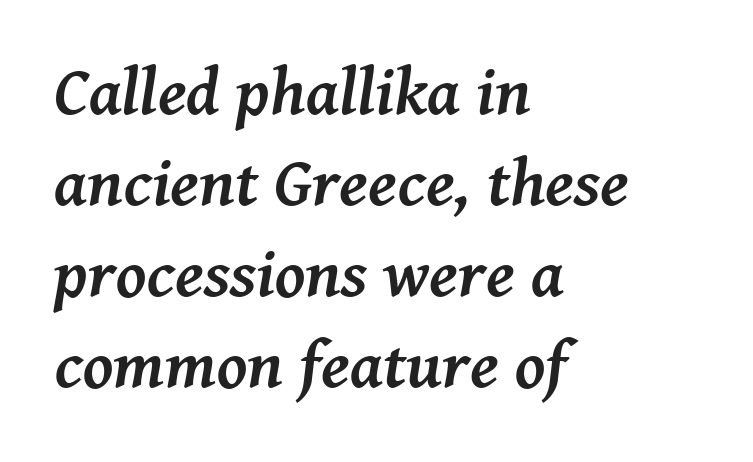
{"serif": "yes", "italic": "yes", "lean": "right", "slant_degrees": 8, "bold": "yes", "weight": "semibold", "width": "normal", "stroke_contrast": "medium", "x_height": "medium", "monospaced": "no", "underline": "no", "align": "left", "line_spacing": "normal", "line_spacing_ratio": 1.34, "letter_spacing": "normal", "letter_spacing_em": 0.0, "glyph_px": 68}
